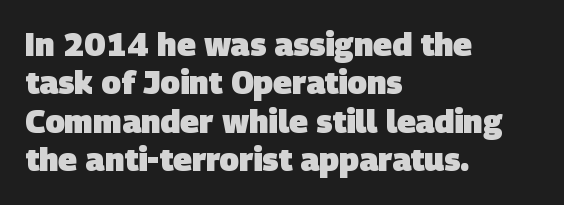
Examine the stroke ends and you'll find no serifs. Spacing verdict: proportional, widths tailored to each character. Check under the words: just untouched page. The passage shown is emphatically bold. Tracking value appears to be zero — textbook default spacing.
